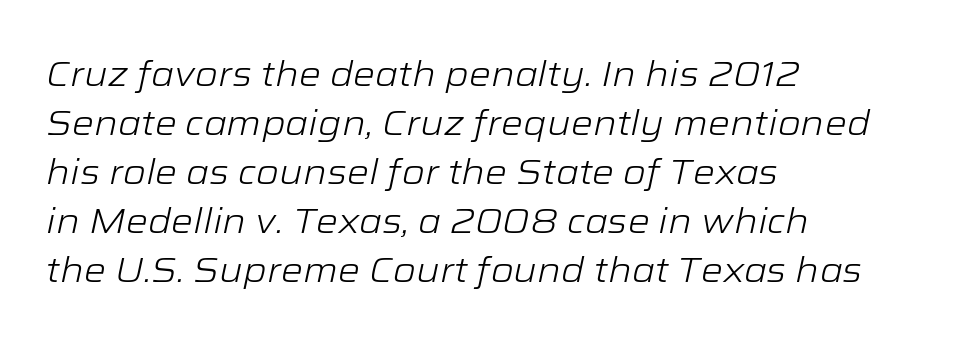
In terms of leading, this rendering sits right in the middle. The lines in this sample share a left origin and differ only in where they stop. Is the type heavy? It reads as light-to-regular instead. Does extra space separate the letters? No, they use regular spacing. Do the characters align in a grid? No, the font is proportional.
